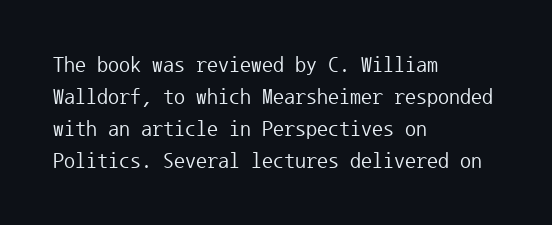
The image shows 22 px text type, upright; set left-aligned, normal line spacing (1.45x), normal letter spacing, not underlined.
